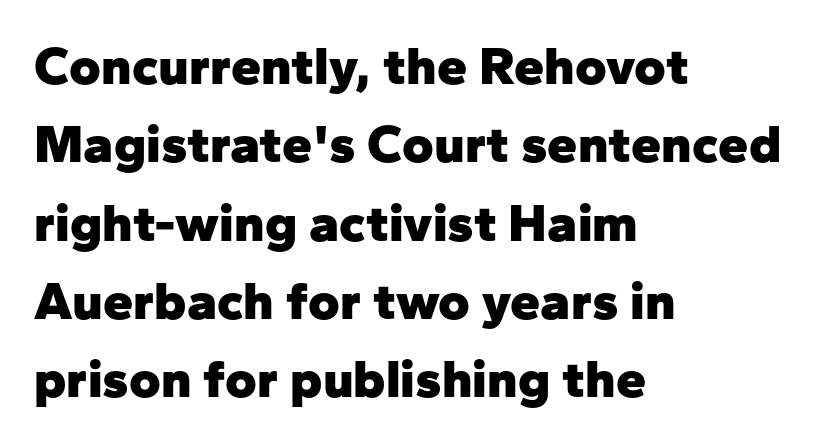
Vertically, the passage feels balanced, rows spaced as you'd expect. The compositor pushed each line to the left boundary. Words float on clear page, feet unadorned. Nobody touched the tracking dial on this one. Is there any slant? The stems are plumb. Bold? Absolutely — the strokes are thick and heavy.
